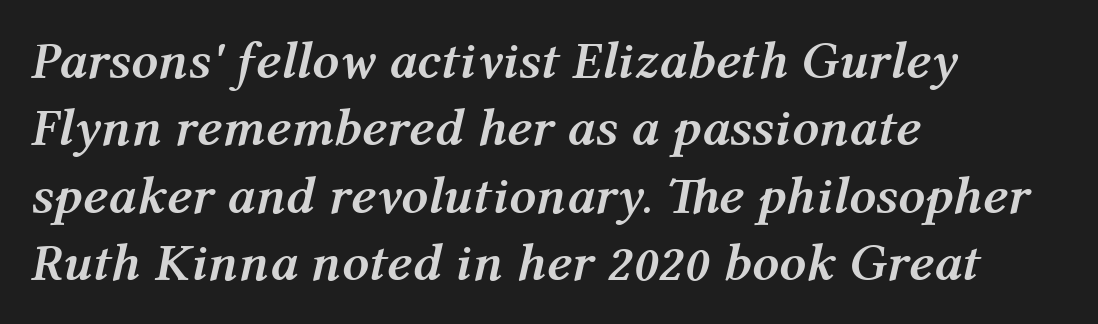
Q: Is the text bold? A: Yes.
Q: Is the text italic (slanted)? A: Yes, it leans right by about 12 degrees.
Q: Is the text underlined? A: No.
Q: How is the paragraph aligned? A: Left-aligned.
Q: Is the spacing between letters normal or unusually wide? A: Normal.
Q: Is the spacing between lines tight, normal or loose? A: Normal.
Q: Width (condensed, normal, or wide)? A: Normal.
Q: Stroke contrast? A: Medium.
Q: x-height? A: Medium.
Q: Monospaced? A: No.
